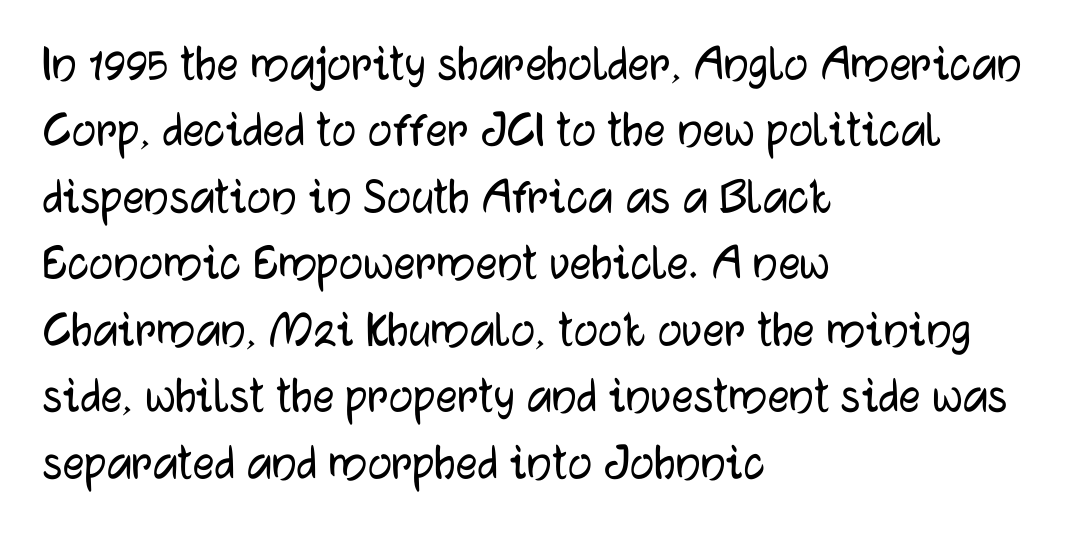
The image shows 54 px sans-serif type, upright; set left-aligned, line spacing 1.23x, normal letter spacing, not underlined; low stroke contrast and a medium x-height.
